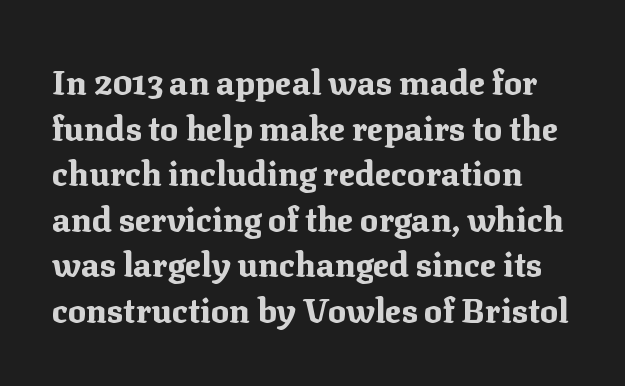
Descender tails drop into unmarked territory. Observe the serifs anchoring each vertical stroke in this sample. The rows are spaced the way most documents space them. Proportional: the letters do not fall into vertical columns. Characters remain perfectly vertical along every line.
